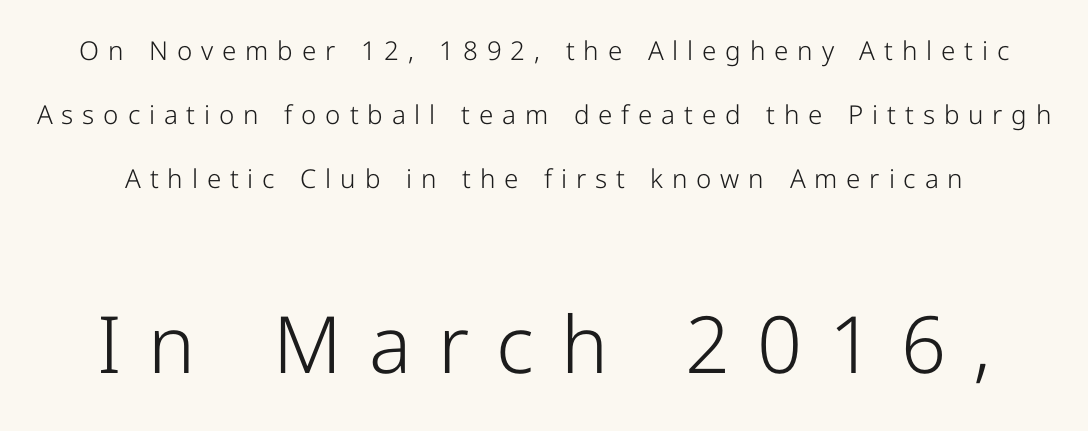
Regarding serifs, this sample does without them. The gaps between neighbouring characters are conspicuously large. Think of a printed novel: that variable character pitch is what you see here. This is the regular roman posture of the typeface.
